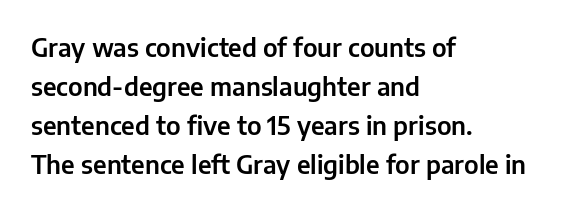
The horizontal fit of the characters is conventional and even. The passage shown stacks its lines at a standard gap. The letters stand straight up with perfectly vertical stems. Descender tails drop into unmarked territory. Is the block centered? No — it sits flush against the left margin.
